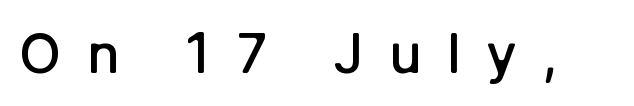
Q: Is the text bold? A: Semi-bold.
Q: Is the text italic (slanted)? A: No, it is upright.
Q: Is the typeface a serif or a sans-serif typeface? A: Sans-serif.
Q: Is the text underlined? A: No.
Q: Is the spacing between letters normal or unusually wide? A: Unusually wide.
Q: Width (condensed, normal, or wide)? A: Normal.
Q: Stroke contrast? A: Low.
Q: x-height? A: Medium.
Q: Monospaced? A: No.
